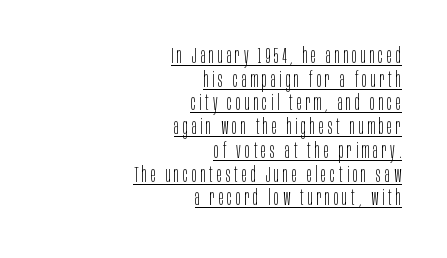
The typeface has the unassuming heft of standard copy or less. These lines huddle together more closely than default settings would place them. Ordinary non-slanted type is in use. The face used here appears with an underline applied. Teacher's note: observe the even right margin — that is flush-right alignment.
